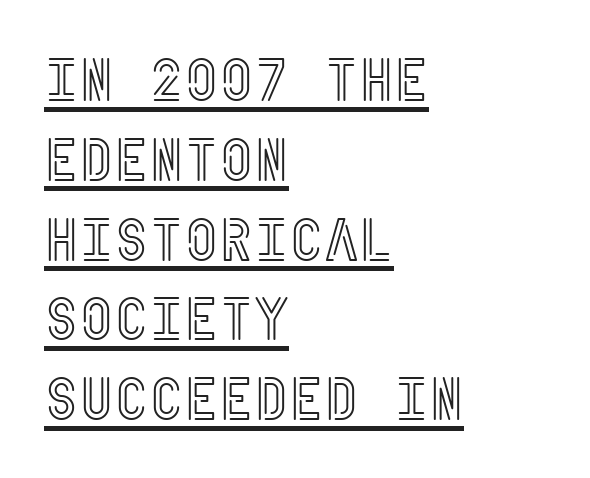
The image shows 60 px condensed type, upright; set left-aligned, normal line spacing (1.33x), normal letter spacing, underlined; a large x-height.
